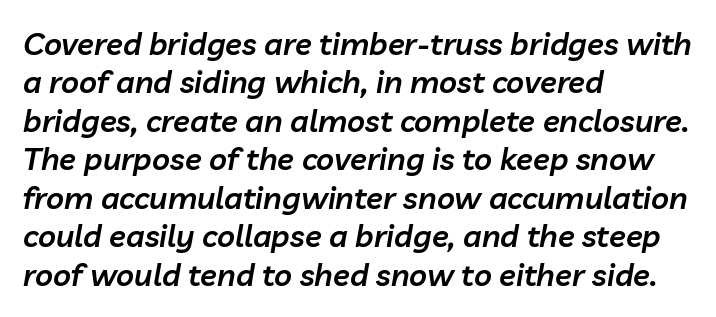
The text block is weighted toward the left margin, trailing off unevenly rightward. The foot of each line stays bare and open. Words appear dense and cohesive because spacing is normal. Strokes here are thickened, but only to semibold level.
